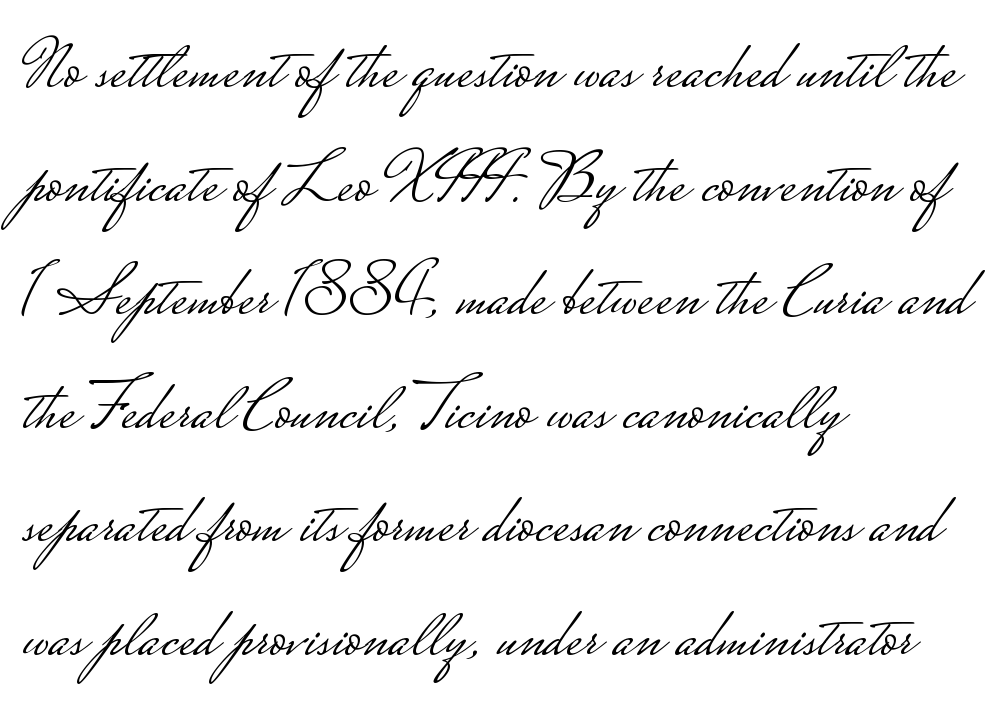
{"serif": "no", "bold": "no", "weight": "light", "width": "wide", "stroke_contrast": "low", "monospaced": "no", "underline": "no", "align": "left", "line_spacing": "normal", "line_spacing_ratio": 1.6, "letter_spacing": "normal", "letter_spacing_em": 0.0, "glyph_px": 71}
